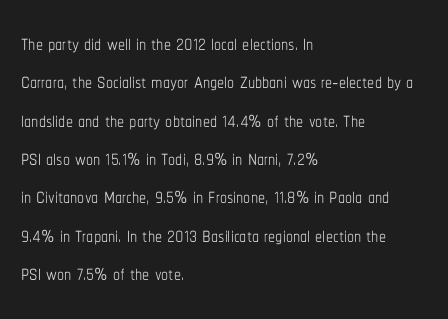
{"italic": "no", "bold": "no", "weight": "thin", "width": "condensed", "stroke_contrast": "low", "x_height": "medium", "monospaced": "no", "underline": "no", "align": "left", "line_spacing": "normal", "line_spacing_ratio": 1.37, "letter_spacing": "normal", "letter_spacing_em": 0.0, "glyph_px": 28}
